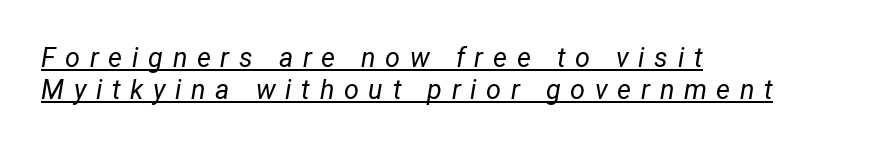
Does the copy run flush right? No — it runs flush left. The tracking jumps out immediately: characters are airy and widely separated. Does a line run under the words? Yes, clearly. The text carries the slant typical of an italic or oblique font. On a weight scale, this lands at 450 or below.
